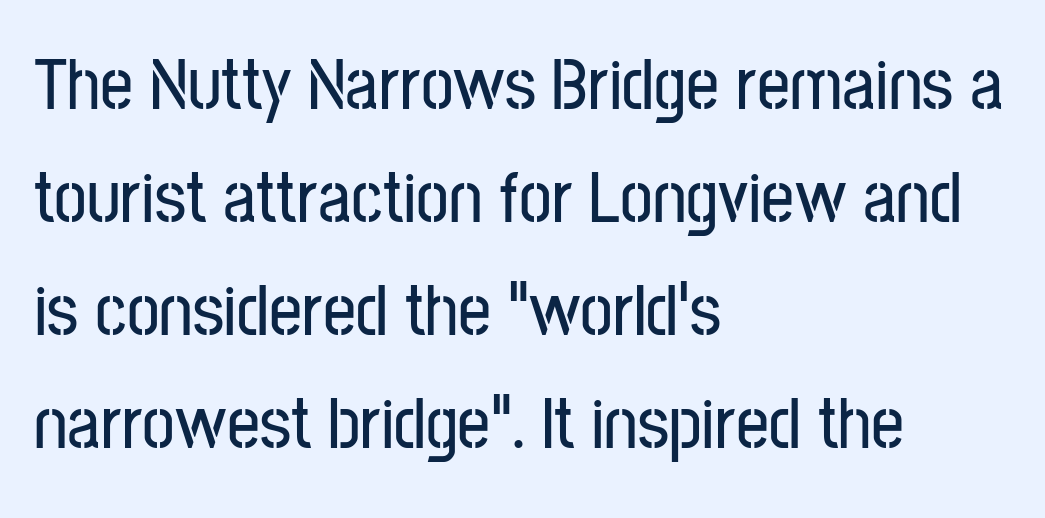
Characters remain perfectly vertical along every line. Clear beneath every line of the passage. The passage is arranged the way most books set body copy — flush left. The face used here is a sans, in the tradition of grotesques and geometrics. Think of a printed novel: that variable character pitch is what you see here.
